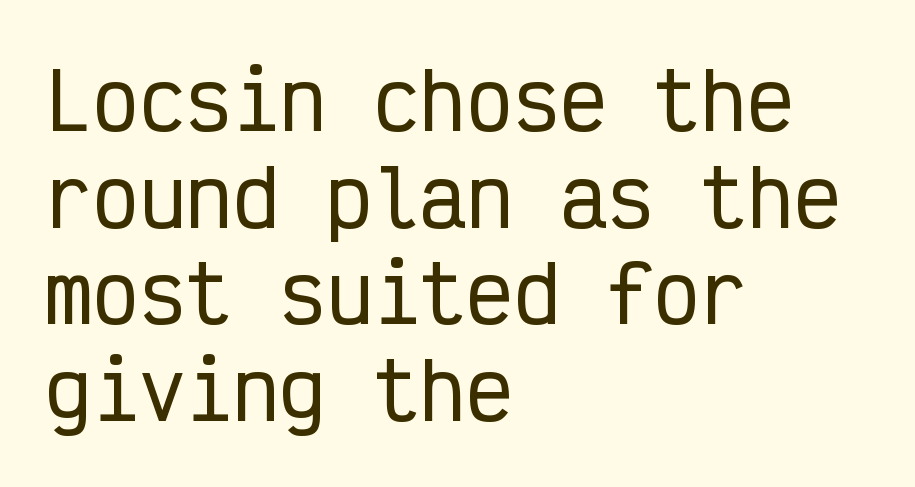
{"serif": "no", "italic": "no", "width": "condensed", "stroke_contrast": "low", "x_height": "medium", "monospaced": "yes", "underline": "no", "align": "left", "line_spacing_ratio": 1.24, "letter_spacing": "normal", "letter_spacing_em": 0.0, "glyph_px": 78}
